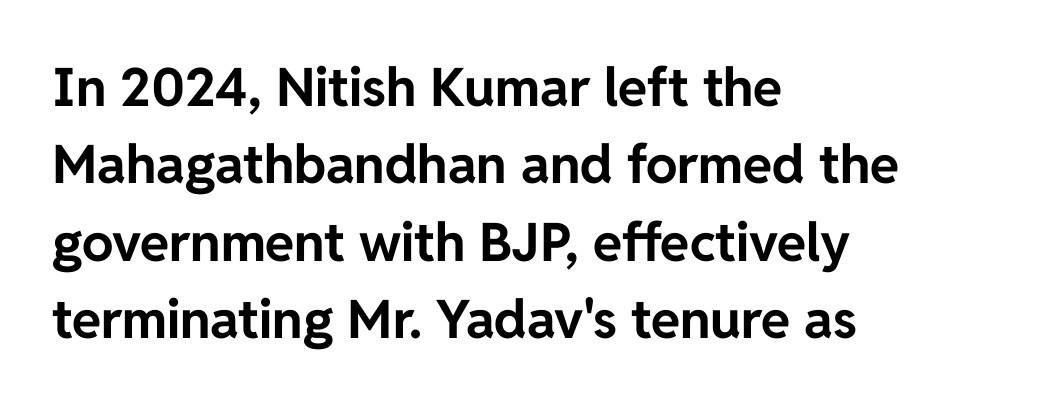
The image shows 53 px bold sans-serif type, upright; set left-aligned, normal line spacing (1.46x), normal letter spacing, not underlined; low stroke contrast and a medium x-height.
